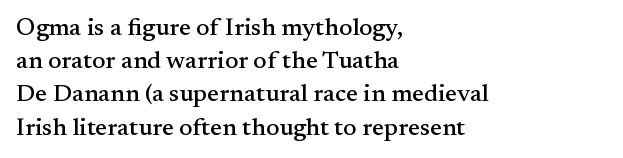
{"italic": "no", "underline": "no", "align": "left", "line_spacing": "normal", "line_spacing_ratio": 1.33, "letter_spacing": "normal", "letter_spacing_em": 0.0, "glyph_px": 25}
